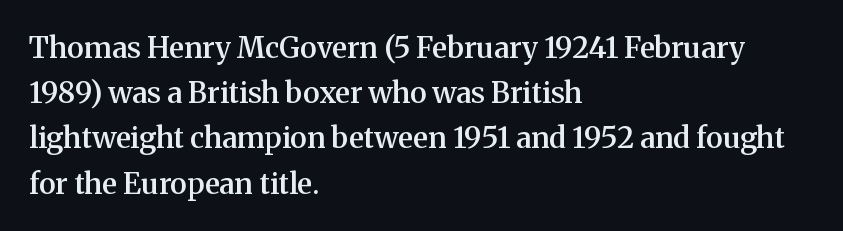
Q: Is the text bold? A: Semi-bold.
Q: Is the text italic (slanted)? A: No, it is upright.
Q: Is the typeface a serif or a sans-serif typeface? A: Serif.
Q: Is the text underlined? A: No.
Q: How is the paragraph aligned? A: Left-aligned.
Q: Is the spacing between letters normal or unusually wide? A: Normal.
Q: Is the spacing between lines tight, normal or loose? A: Normal.
Q: Width (condensed, normal, or wide)? A: Normal.
Q: Stroke contrast? A: Medium.
Q: x-height? A: Medium.
Q: Monospaced? A: No.
